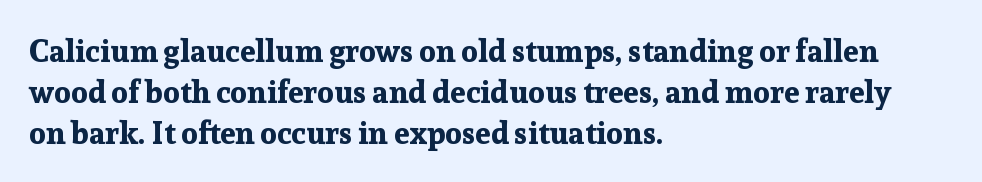
Q: Is the text bold? A: Yes.
Q: Is the text italic (slanted)? A: No, it is upright.
Q: Is the typeface a serif or a sans-serif typeface? A: Serif.
Q: Is the text underlined? A: No.
Q: How is the paragraph aligned? A: Left-aligned.
Q: Is the spacing between letters normal or unusually wide? A: Normal.
Q: Is the spacing between lines tight, normal or loose? A: Normal.
Q: Width (condensed, normal, or wide)? A: Normal.
Q: Stroke contrast? A: Low.
Q: x-height? A: Medium.
Q: Monospaced? A: No.
